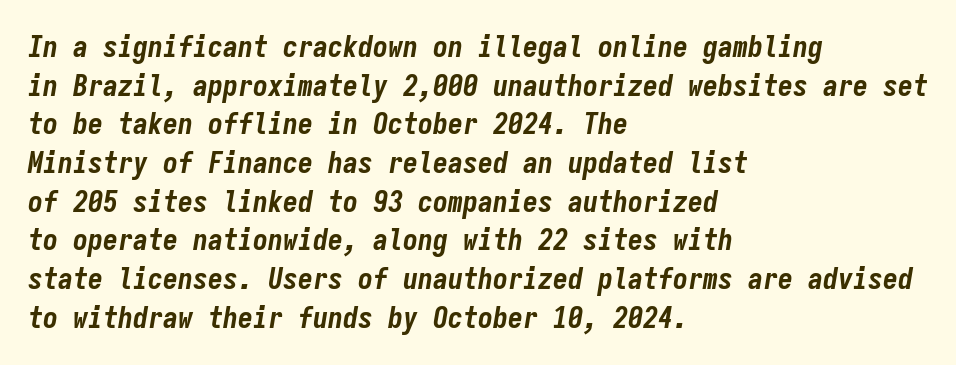
The image shows 30 px bold, condensed type, italic (leaning right), monospaced; set left-aligned, normal line spacing (1.29x), normal letter spacing, not underlined; low stroke contrast and a medium x-height.
